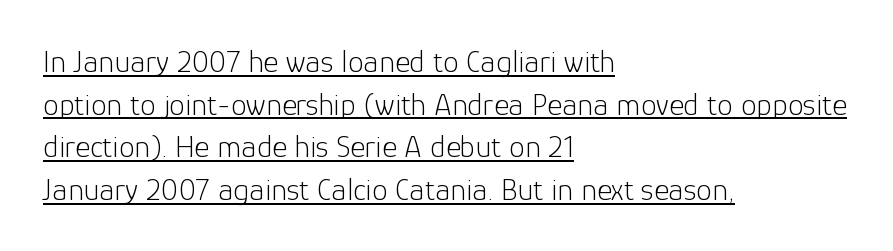
I'd call this a sans setting — the letters go barefoot. The type is set solid horizontally, with unmodified tracking. Vertical strokes here are truly vertical. A typesetter would call this proportional, since set widths differ per character.
